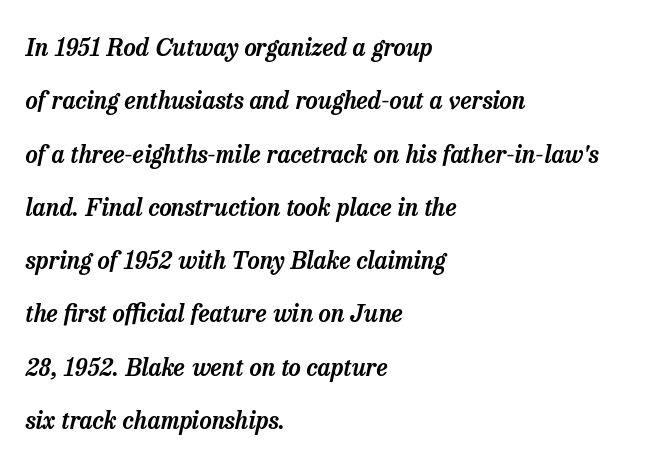
Q: Is the text italic (slanted)? A: Yes, it leans right by about 13 degrees.
Q: Is the text underlined? A: No.
Q: How is the paragraph aligned? A: Left-aligned.
Q: Is the spacing between letters normal or unusually wide? A: Normal.
Q: Is the spacing between lines tight, normal or loose? A: Loose.
